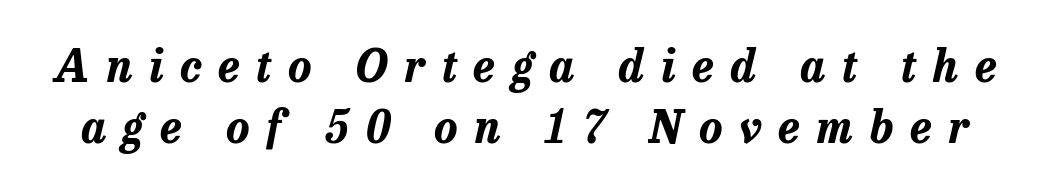
The image shows 44 px bold type, italic (leaning right); set normal line spacing (1.38x), unusually wide letter spacing (+0.38 em), not underlined; low stroke contrast and a medium x-height.
